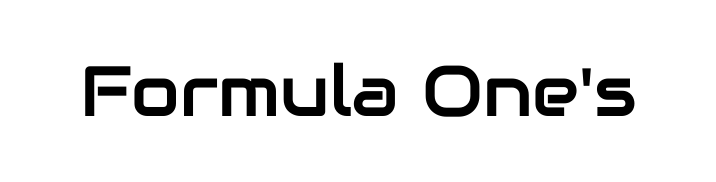
{"serif": "no", "italic": "no", "width": "normal", "stroke_contrast": "low", "x_height": "medium", "monospaced": "no", "underline": "no", "letter_spacing": "normal", "letter_spacing_em": 0.0, "glyph_px": 71}
